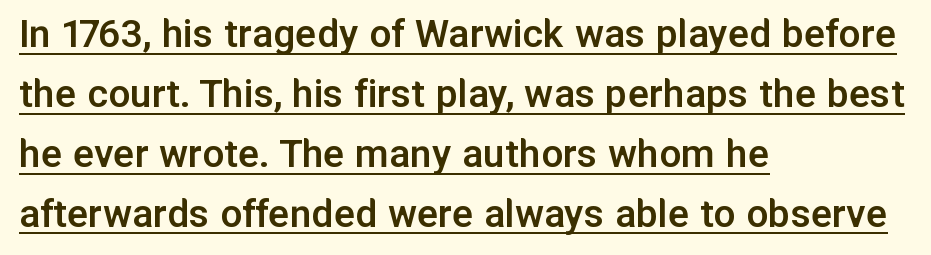
Q: Is the text bold? A: Semi-bold.
Q: Is the text italic (slanted)? A: No, it is upright.
Q: Is the typeface a serif or a sans-serif typeface? A: Sans-serif.
Q: Is the text underlined? A: Yes.
Q: How is the paragraph aligned? A: Left-aligned.
Q: Is the spacing between letters normal or unusually wide? A: Normal.
Q: Is the spacing between lines tight, normal or loose? A: Normal.
Q: Width (condensed, normal, or wide)? A: Normal.
Q: Stroke contrast? A: Low.
Q: x-height? A: Medium.
Q: Monospaced? A: No.
